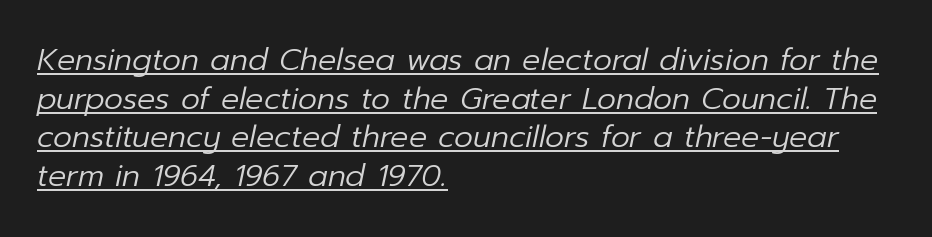
{"italic": "yes", "lean": "right", "slant_degrees": 12, "bold": "no", "weight": "regular", "width": "normal", "stroke_contrast": "low", "x_height": "medium", "monospaced": "no", "underline": "yes", "align": "left", "line_spacing": "normal", "line_spacing_ratio": 1.29, "letter_spacing": "normal", "letter_spacing_em": 0.0, "glyph_px": 30}
